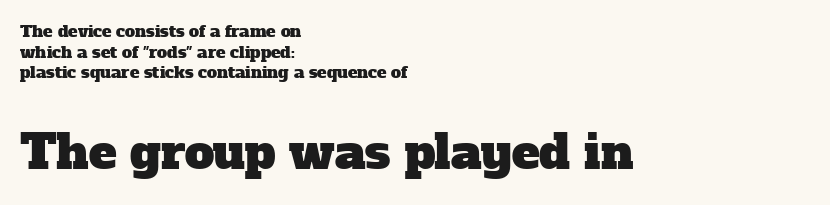
{"serif": "yes", "width": "normal", "stroke_contrast": "low", "x_height": "medium", "monospaced": "no", "underline": "no", "align": "left", "line_spacing": "normal", "line_spacing_ratio": 1.29, "letter_spacing": "normal", "letter_spacing_em": 0.0, "larger_block": "second", "size_ratio": 2.94, "glyph_px": 47}
